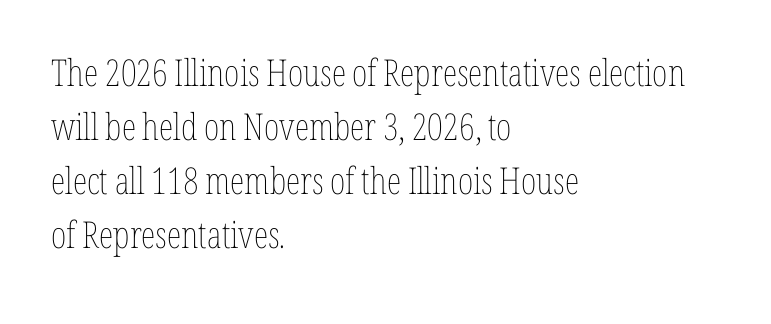
The rendering uses a moderate line-height, typical for paragraphs. The lettering stays uniformly vertical, giving the passage a roman look. Ink coverage per letter is moderate at most. A student would call this left alignment; a typographer would say flush left, rag right. You could not count columns in this text — the font is proportionally spaced. Anything drawn beneath the words? Only blank space.
